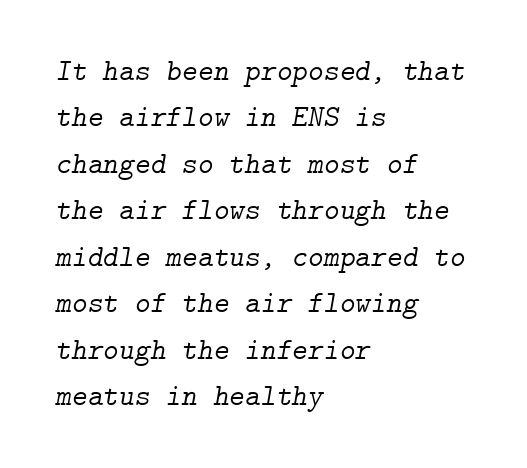
Has an underline been added? It has not. The type is set solid horizontally, with unmodified tracking. This sample keeps an unexceptional amount of space between lines. Each stroke keeps to a modest, everyday thickness or less.
